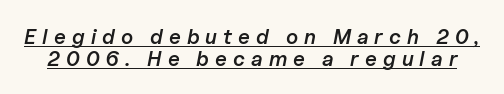
Q: Is the text bold? A: Semi-bold.
Q: Is the text italic (slanted)? A: Yes, it leans right by about 11 degrees.
Q: Is the text underlined? A: Yes.
Q: Is the spacing between letters normal or unusually wide? A: Unusually wide.
Q: Is the spacing between lines tight, normal or loose? A: Tight.
